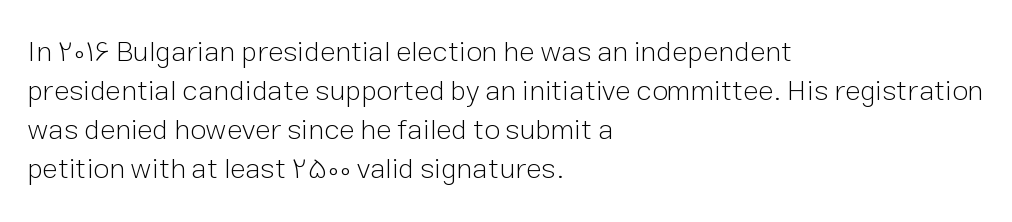
Q: Is the text bold? A: No.
Q: Is the text italic (slanted)? A: No, it is upright.
Q: Is the typeface a serif or a sans-serif typeface? A: Sans-serif.
Q: Is the text underlined? A: No.
Q: How is the paragraph aligned? A: Left-aligned.
Q: Is the spacing between letters normal or unusually wide? A: Normal.
Q: Is the spacing between lines tight, normal or loose? A: Normal.
Q: Width (condensed, normal, or wide)? A: Normal.
Q: Stroke contrast? A: Low.
Q: x-height? A: Medium.
Q: Monospaced? A: No.
